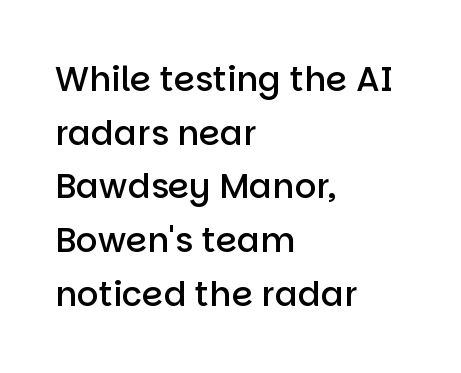
Here the designer chose a conventional face with non-uniform glyph widths. Horizontally, the lines are justified to the leading edge only. The font is running at a semibold setting, under full bold. Caption: standard tracking, unaltered.
